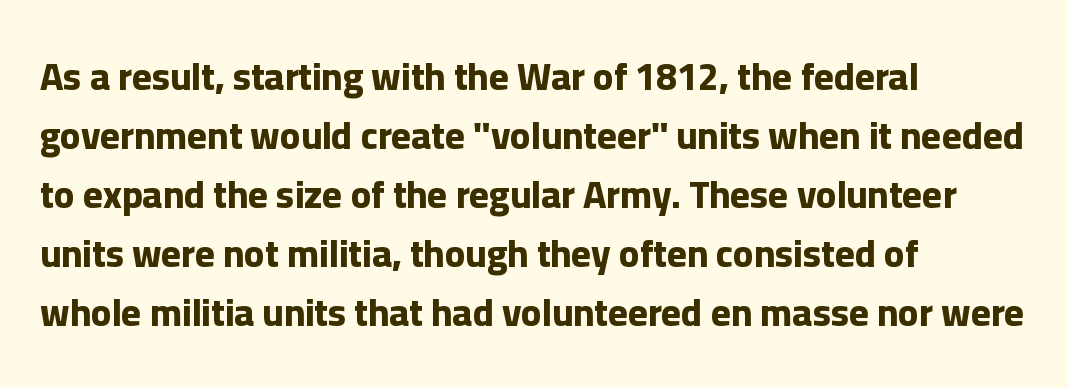
The image shows 38 px bold sans-serif type, upright; set left-aligned, normal line spacing (1.55x), normal letter spacing, not underlined; low stroke contrast and a medium x-height.
